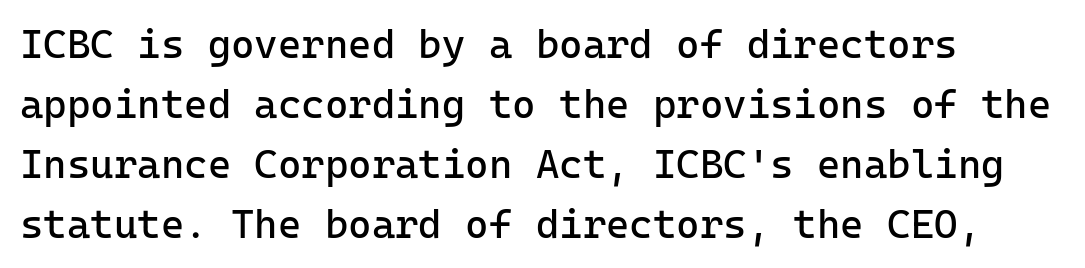
{"serif": "no", "italic": "no", "bold": "no", "weight": "regular", "width": "normal", "stroke_contrast": "low", "x_height": "medium", "monospaced": "yes", "underline": "no", "align": "left", "line_spacing": "normal", "line_spacing_ratio": 1.5, "letter_spacing": "normal", "letter_spacing_em": 0.0, "glyph_px": 40}
